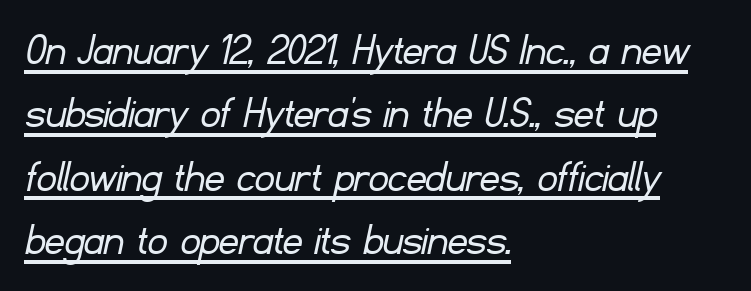
You can tell from the bare stems that sans-serif type was used. Each line starts at the same left margin while the right side varies. Stem width sits at or under what a default text font uses. These lines sit exactly where default settings would place them. Here the designer chose a conventional face with non-uniform glyph widths. Compared with undecorated copy, this sample adds a rule below the words.
